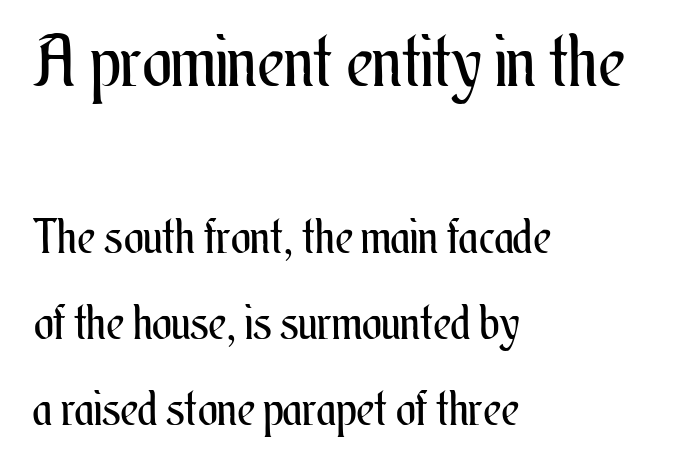
The image shows 70 px regular-weight, condensed type, upright; set left-aligned, line spacing 1.83x, normal letter spacing, not underlined; the first (top) block is 1.49x larger; medium stroke contrast and a small x-height.
